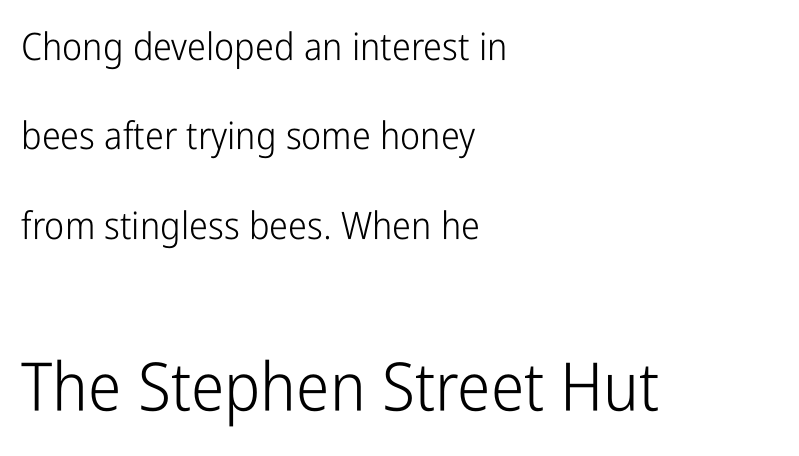
The image shows 67 px light, condensed sans-serif type, upright; set left-aligned, loose line spacing (2.35x), normal letter spacing, not underlined; the second (bottom) block is 1.76x larger; low stroke contrast and a medium x-height.
